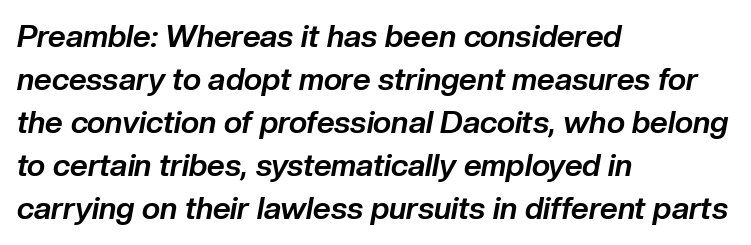
Q: Is the text bold? A: Yes.
Q: Is the text italic (slanted)? A: Yes, it leans right by about 10 degrees.
Q: Is the text underlined? A: No.
Q: How is the paragraph aligned? A: Left-aligned.
Q: Is the spacing between letters normal or unusually wide? A: Normal.
Q: Is the spacing between lines tight, normal or loose? A: Normal.
Q: Width (condensed, normal, or wide)? A: Normal.
Q: Stroke contrast? A: Low.
Q: x-height? A: Medium.
Q: Monospaced? A: No.
